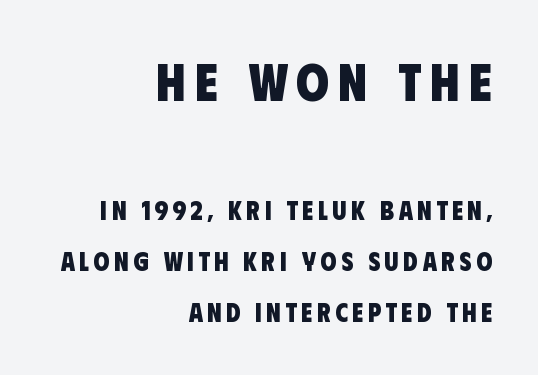
{"serif": "no", "bold": "yes", "weight": "heavy", "width": "condensed", "stroke_contrast": "low", "x_height": "large", "monospaced": "no", "underline": "no", "align": "right", "line_spacing": "loose", "line_spacing_ratio": 1.97, "larger_block": "first", "size_ratio": 2.04, "glyph_px": 53}
